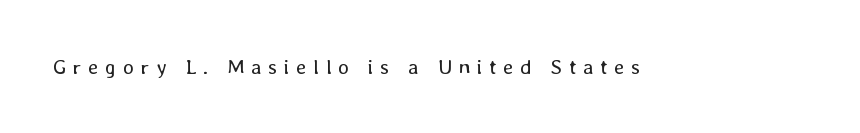
This is roman type, the default non-slanted kind. Between one letter and the next there's a generous, obvious gap. These glyphs show unthickened strokes, regular width or finer. The space beneath each line is pristine and unruled.
